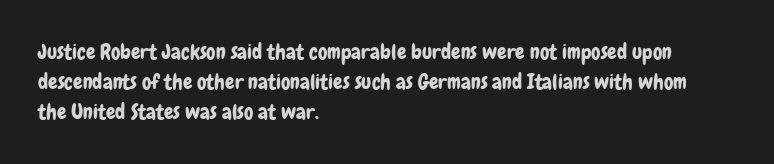
Q: Is the text italic (slanted)? A: No, it is upright.
Q: Is the text underlined? A: No.
Q: How is the paragraph aligned? A: Left-aligned.
Q: Is the spacing between letters normal or unusually wide? A: Normal.
Q: Is the spacing between lines tight, normal or loose? A: Normal.
